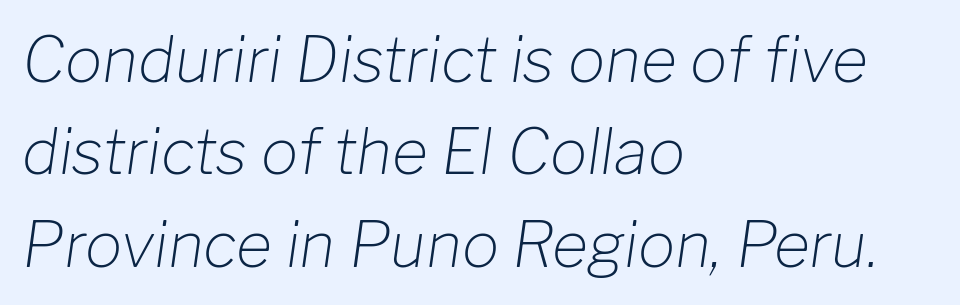
{"italic": "yes", "lean": "right", "slant_degrees": 8, "bold": "no", "weight": "light", "width": "normal", "stroke_contrast": "low", "x_height": "medium", "monospaced": "no", "underline": "no", "align": "left", "line_spacing": "normal", "line_spacing_ratio": 1.49, "letter_spacing": "normal", "letter_spacing_em": 0.0, "glyph_px": 62}
